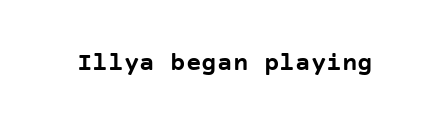
Only glyphs here, with clear space below each row. Rendered with straight, roman letterforms. The glyphs have the mass of a bold cut. Observe the ordinary spacing: letters are neighbours, not strangers.
